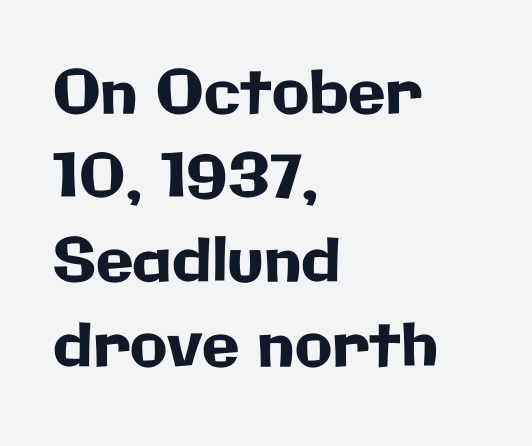
Q: Is the text italic (slanted)? A: No, it is upright.
Q: Is the typeface a serif or a sans-serif typeface? A: Sans-serif.
Q: Is the text underlined? A: No.
Q: How is the paragraph aligned? A: Left-aligned.
Q: Is the spacing between letters normal or unusually wide? A: Normal.
Q: Is the spacing between lines tight, normal or loose? A: Normal.
Q: Width (condensed, normal, or wide)? A: Normal.
Q: Stroke contrast? A: Low.
Q: x-height? A: Medium.
Q: Monospaced? A: No.
